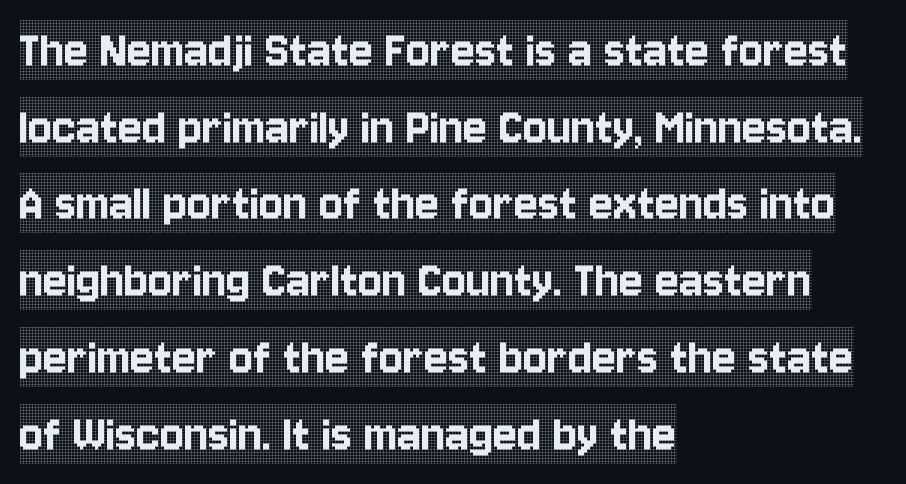
{"serif": "yes", "italic": "no", "width": "condensed", "x_height": "large", "monospaced": "no", "underline": "no", "align": "left", "line_spacing": "normal", "line_spacing_ratio": 1.37, "letter_spacing": "normal", "letter_spacing_em": 0.0, "glyph_px": 56}
